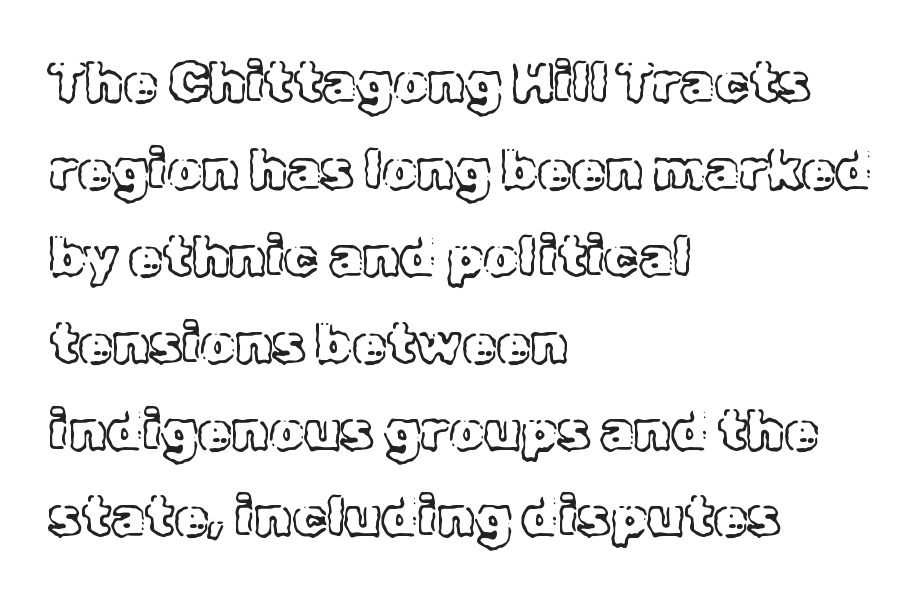
The image shows 55 px text type, upright; set left-aligned, normal line spacing (1.58x), normal letter spacing, not underlined; a medium x-height.
